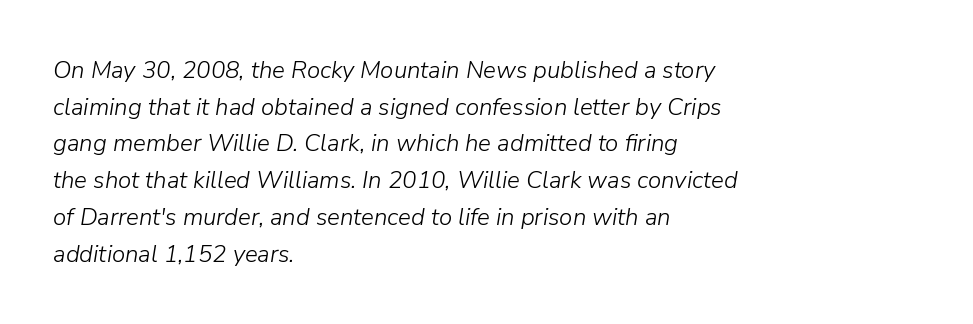
An italicized treatment has been applied to the whole sample. The horizontal fit of the characters is conventional and even. Bold? No — there's no thickening of the strokes. Line spacing here is normal. Only glyphs here, with clear space below each row.
